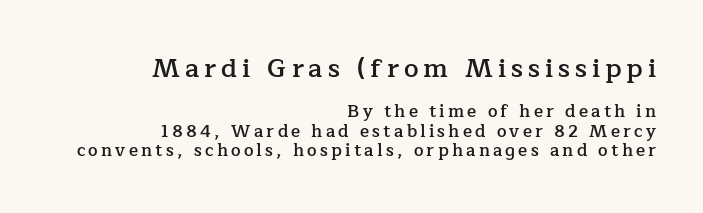
Q: Is the text bold? A: Semi-bold.
Q: Is the text italic (slanted)? A: No, it is upright.
Q: Is the text underlined? A: No.
Q: How is the paragraph aligned? A: Right-aligned.
Q: Is the spacing between lines tight, normal or loose? A: Tight.
Q: Which block of text is set in a larger size, the first (top) or the second (bottom)? A: The first (top) one.
